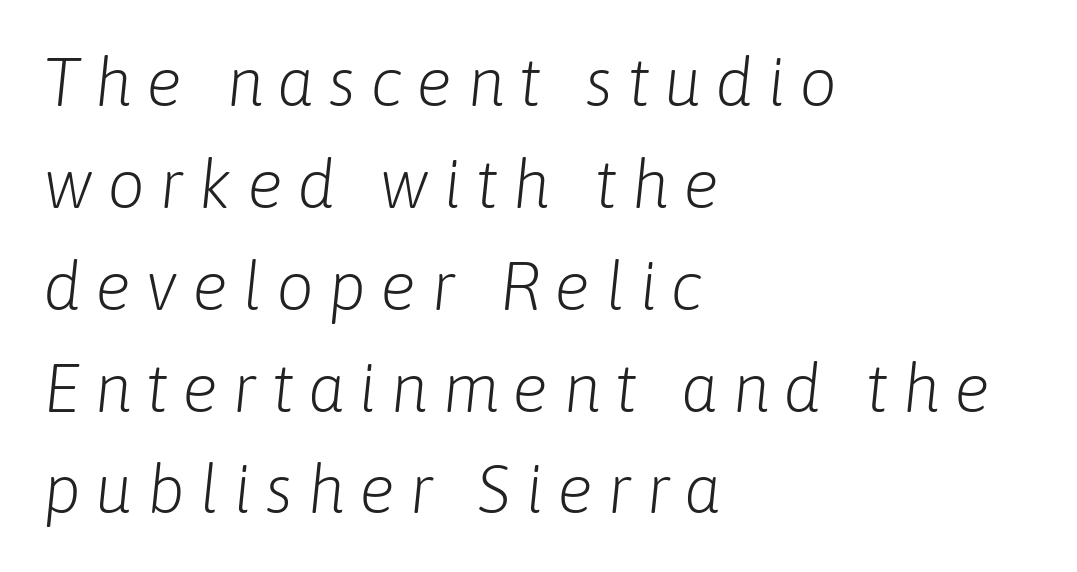
Display-style spreading of the glyphs; the letterfit is very open. This is not heavy type; no bold has been used. The face used here is proportionally spaced, like ordinary book or web type. The line-height multiplier appears to be the usual default. Short and long lines alike share a common starting point at left.
